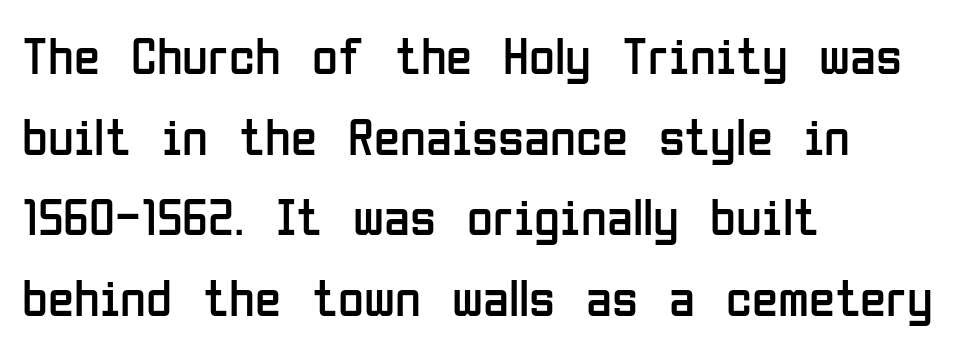
The letters stand straight up with perfectly vertical stems. Between one letter and the next there's only the usual sliver of space. Summary of weight: not heavy and not bold. The designer left line spacing at the default. No word sits above an underline.
